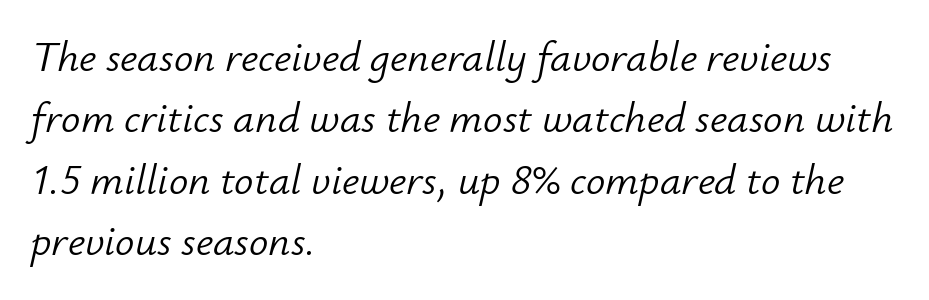
{"italic": "yes", "lean": "right", "slant_degrees": 12, "bold": "no", "weight": "light", "width": "normal", "stroke_contrast": "low", "x_height": "small", "monospaced": "no", "underline": "no", "align": "left", "line_spacing": "normal", "line_spacing_ratio": 1.43, "letter_spacing": "normal", "letter_spacing_em": 0.0, "glyph_px": 43}
